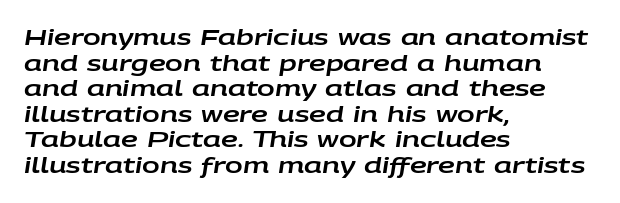
The image shows 21 px text type, italic (leaning right); set left-aligned, line spacing 1.22x, normal letter spacing, not underlined.
